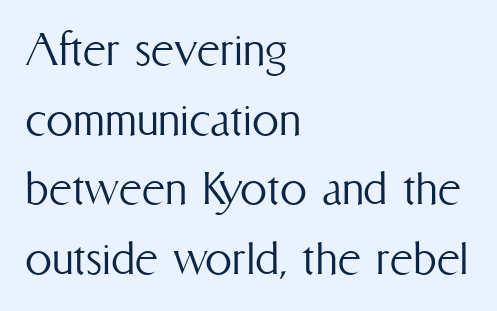
The image shows 54 px light, condensed type, upright; set left-aligned, normal line spacing (1.29x), normal letter spacing, not underlined; medium stroke contrast and a medium x-height.
